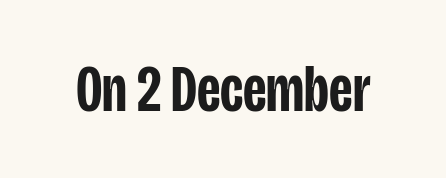
The space beneath each line is pristine and unruled. Serifs: no, the terminals of the letterforms are clean. Inter-character spacing is left at the font's built-in metrics. Heft: intermediate — a semibold.
